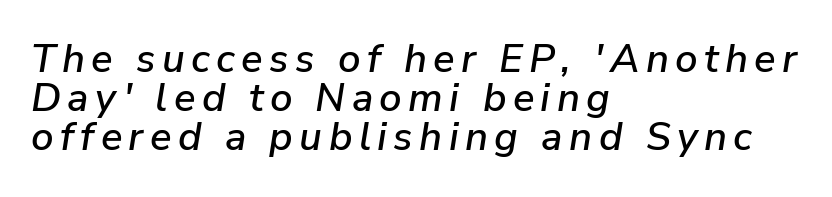
Descender tails drop into unmarked territory. A student would call this left alignment; a typographer would say flush left, rag right. The line-height multiplier appears low, near solid setting. The lettering tilts uniformly, giving the passage an italic look. Here the designer chose a conventional face with non-uniform glyph widths.
